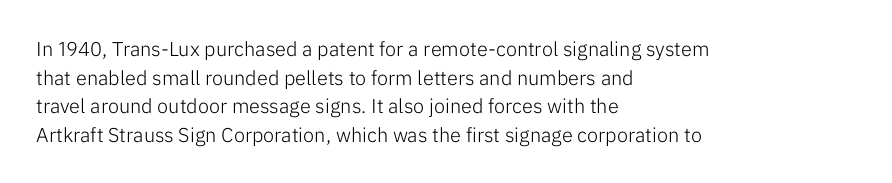
The image shows 20 px text type, upright; set left-aligned, normal line spacing (1.43x), normal letter spacing, not underlined.
